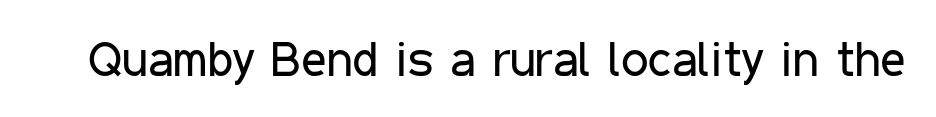
{"serif": "no", "italic": "no", "bold": "no", "weight": "regular", "width": "condensed", "stroke_contrast": "low", "x_height": "medium", "monospaced": "no", "underline": "no", "letter_spacing": "normal", "letter_spacing_em": 0.0, "glyph_px": 49}
